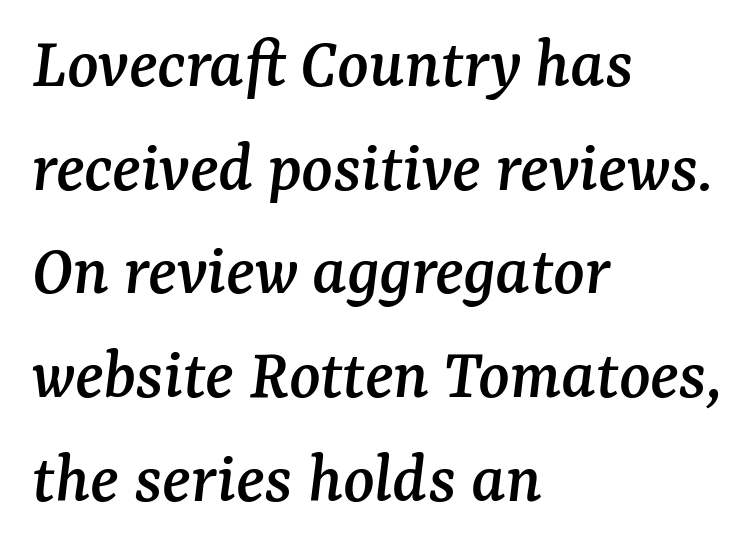
A bare baseline throughout the passage. The rendering keeps characters at their native spacing. The typeface chosen for these lines features serifs. Students, observe: this is what conventionally led text looks like. Layout note: lines flush left. Note the varied advance widths — an 'i' is clearly narrower than an 'm'.
